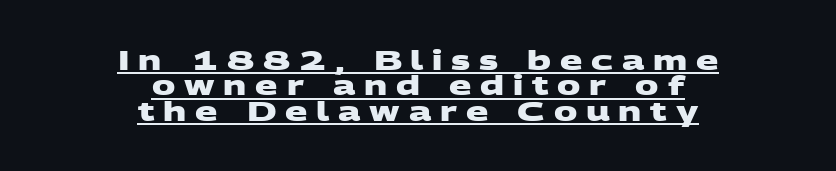
The image shows 26 px bold type; set centered, tight line spacing (0.98x), unusually wide letter spacing (+0.34 em), underlined.
